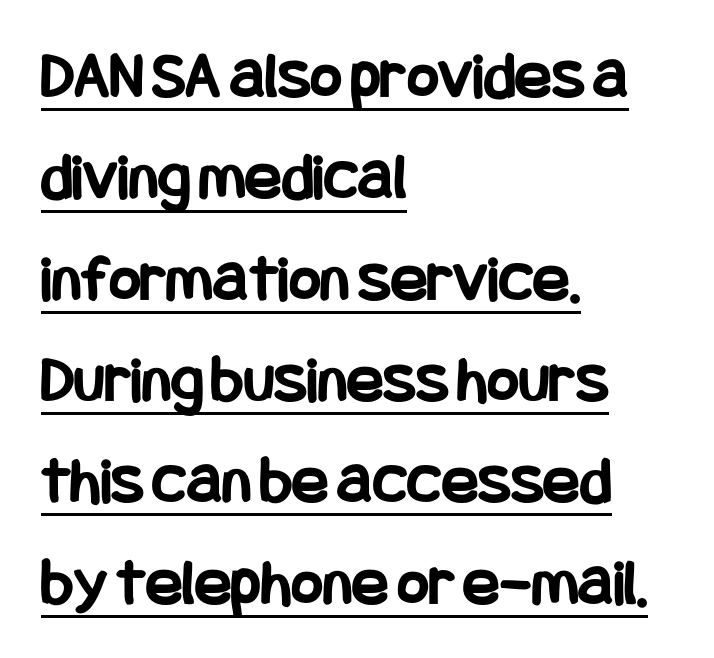
Q: Is the text bold? A: Yes.
Q: Is the text italic (slanted)? A: No, it is upright.
Q: Is the typeface a serif or a sans-serif typeface? A: Sans-serif.
Q: Is the text underlined? A: Yes.
Q: How is the paragraph aligned? A: Left-aligned.
Q: Is the spacing between letters normal or unusually wide? A: Normal.
Q: Is the spacing between lines tight, normal or loose? A: Normal.
Q: Width (condensed, normal, or wide)? A: Condensed.
Q: Stroke contrast? A: Low.
Q: x-height? A: Large.
